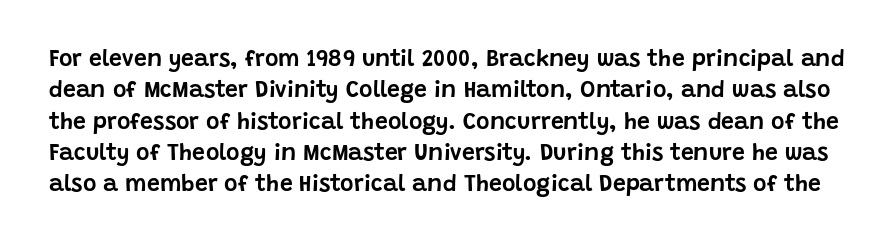
Q: Is the text italic (slanted)? A: No, it is upright.
Q: Is the text underlined? A: No.
Q: Is the spacing between letters normal or unusually wide? A: Normal.
Q: Is the spacing between lines tight, normal or loose? A: Normal.
